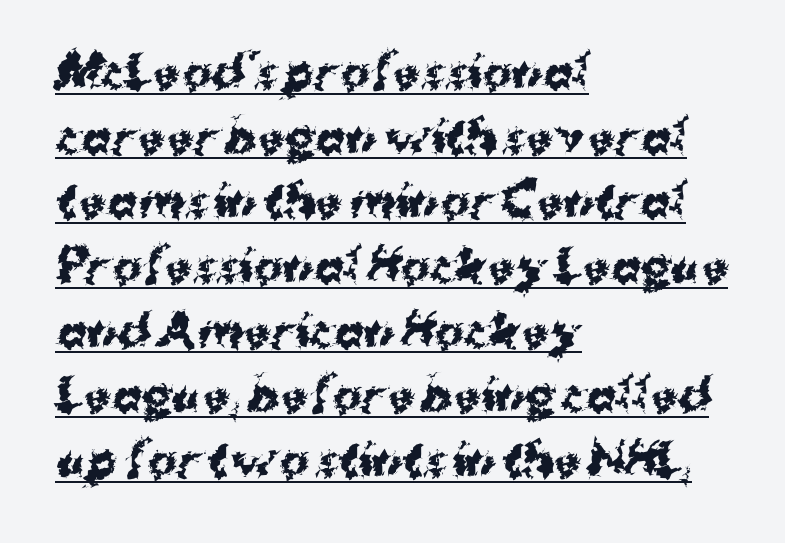
{"serif": "no", "bold": "yes", "weight": "bold", "width": "normal", "stroke_contrast": "medium", "x_height": "medium", "monospaced": "no", "underline": "yes", "align": "left", "line_spacing": "normal", "line_spacing_ratio": 1.47, "letter_spacing": "normal", "letter_spacing_em": 0.0, "glyph_px": 44}
